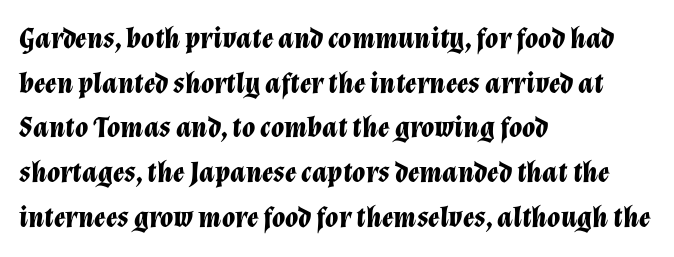
The image shows 30 px bold type, italic (leaning right); set left-aligned, normal line spacing (1.49x), normal letter spacing, not underlined; low stroke contrast and a medium x-height.
